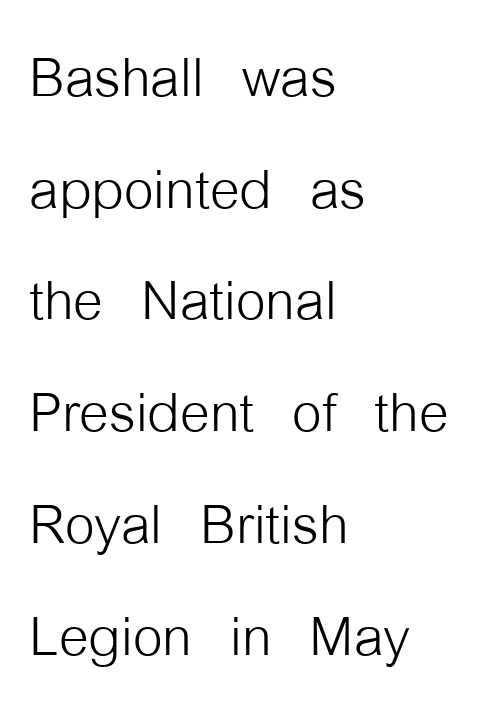
{"serif": "no", "italic": "no", "bold": "no", "weight": "light", "width": "condensed", "stroke_contrast": "low", "x_height": "medium", "monospaced": "no", "underline": "no", "align": "left", "line_spacing": "normal", "line_spacing_ratio": 1.47, "letter_spacing": "normal", "letter_spacing_em": 0.0, "glyph_px": 76}
